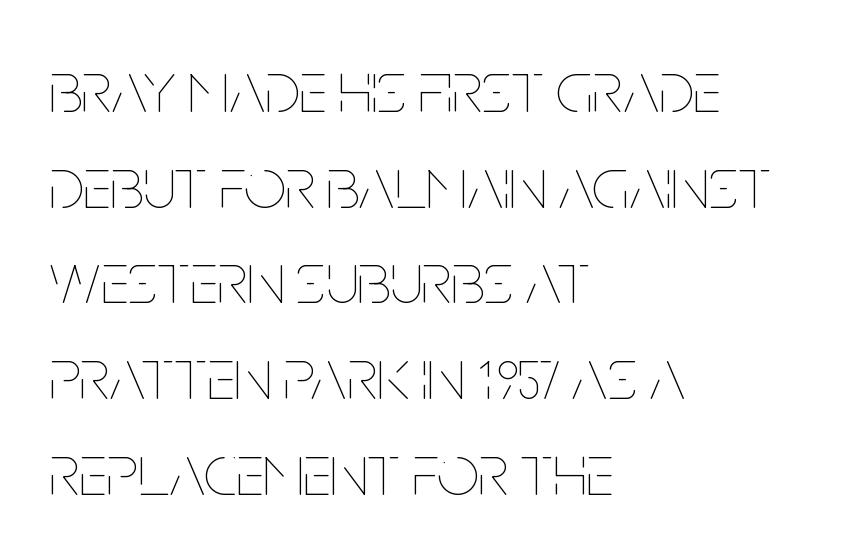
The image shows 73 px thin, condensed type, upright; set left-aligned, normal line spacing (1.31x), normal letter spacing, not underlined; low stroke contrast and a large x-height.
